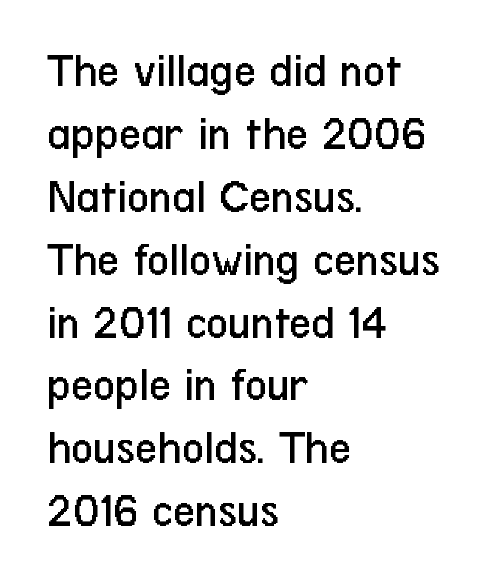
Where is the straight margin? On the left. Lines of text with bare space underneath. Letterform terminals end flat and unadorned throughout the passage. Spacing between characters is what you'd get straight out of the box. These lines are rendered in a variable-pitch font. Regarding leading, the lines here are spaced in the standard way.
